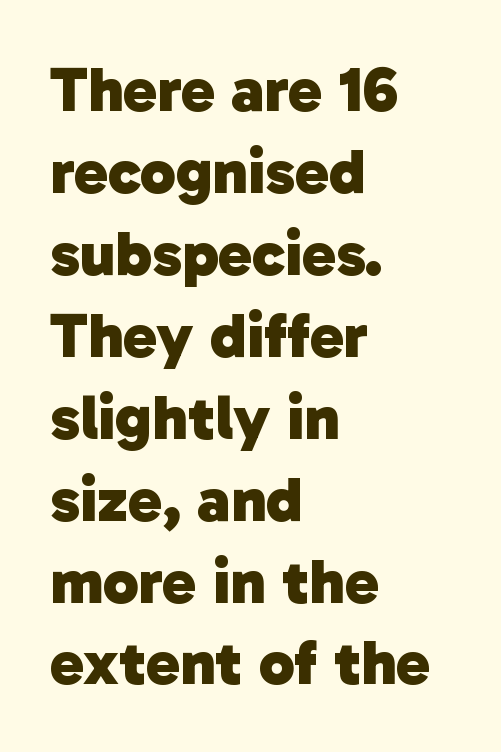
{"serif": "no", "bold": "yes", "weight": "heavy", "width": "normal", "stroke_contrast": "low", "x_height": "medium", "monospaced": "no", "underline": "no", "align": "left", "line_spacing": "normal", "line_spacing_ratio": 1.28, "letter_spacing": "normal", "letter_spacing_em": 0.0, "glyph_px": 64}
